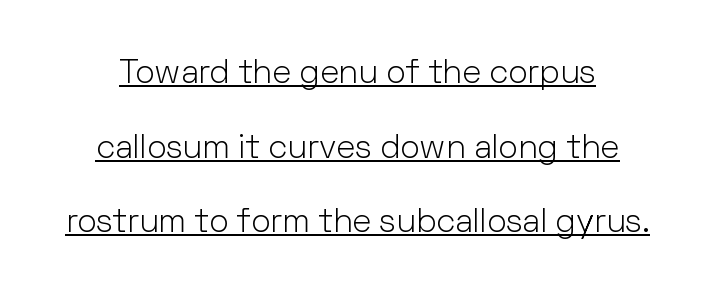
Weight: not bold — regular or lighter. This sample uses a sans-serif face. You can see a thin bar hugging the bottom of the glyphs. Between one letter and the next there's only the usual sliver of space.
